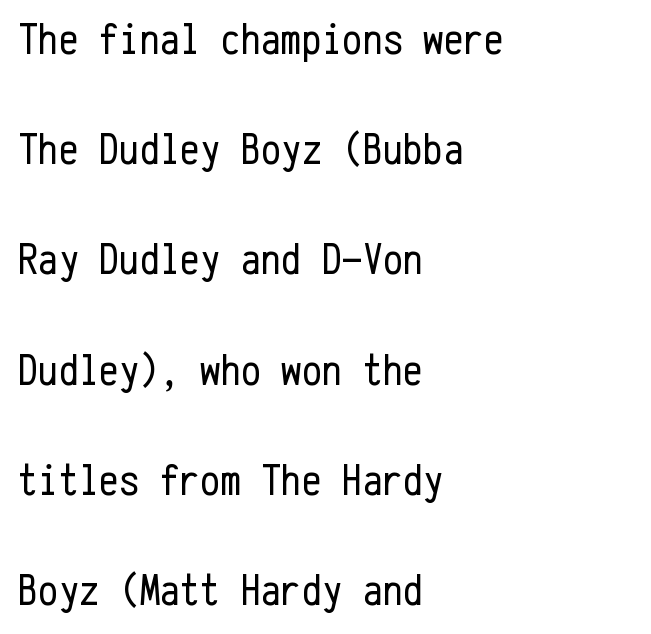
Is this a fixed-width face? Yes — each glyph sits in an identical cell. Vertically, the passage feels expansive, rows floating well apart. All the whitespace from short lines collects on the right. Summary of weight: not heavy and not bold. Nothing unusual about the tracking: characters are spaced as the font intends. The specimen reads as upright at a glance.
